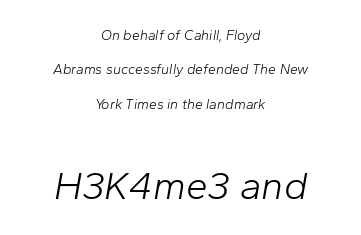
Top chunk: small. Bottom chunk: large. The passage shown leans; its letterforms are oblique. These glyphs show unthickened strokes, regular width or finer. The space between consecutive lines is lavish.
